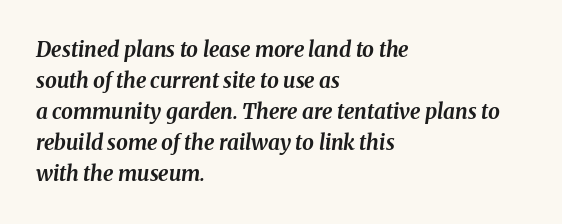
Vertical spacing — default. The rendering keeps characters at their native spacing. Set as a true bold cut, around the 700 mark. Characters are canted at an angle relative to the baseline's perpendicular. The rendering anchors every line to the left-hand side. Each row of text sits above clean, open space.
